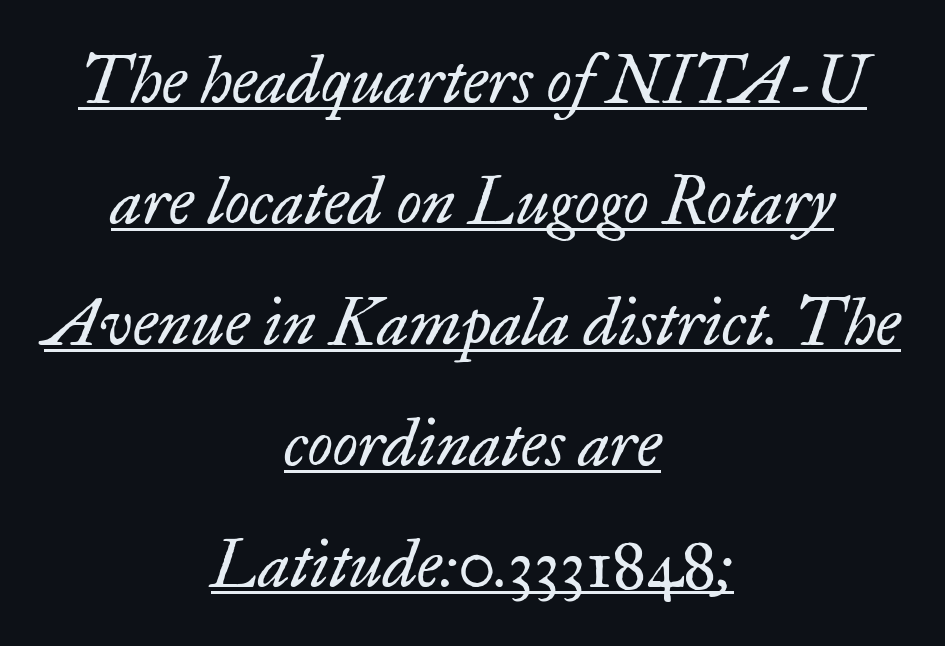
The image shows 65 px regular-weight serif type, italic (leaning right); set centered, line spacing 1.86x, normal letter spacing, underlined; low stroke contrast and a small x-height.
